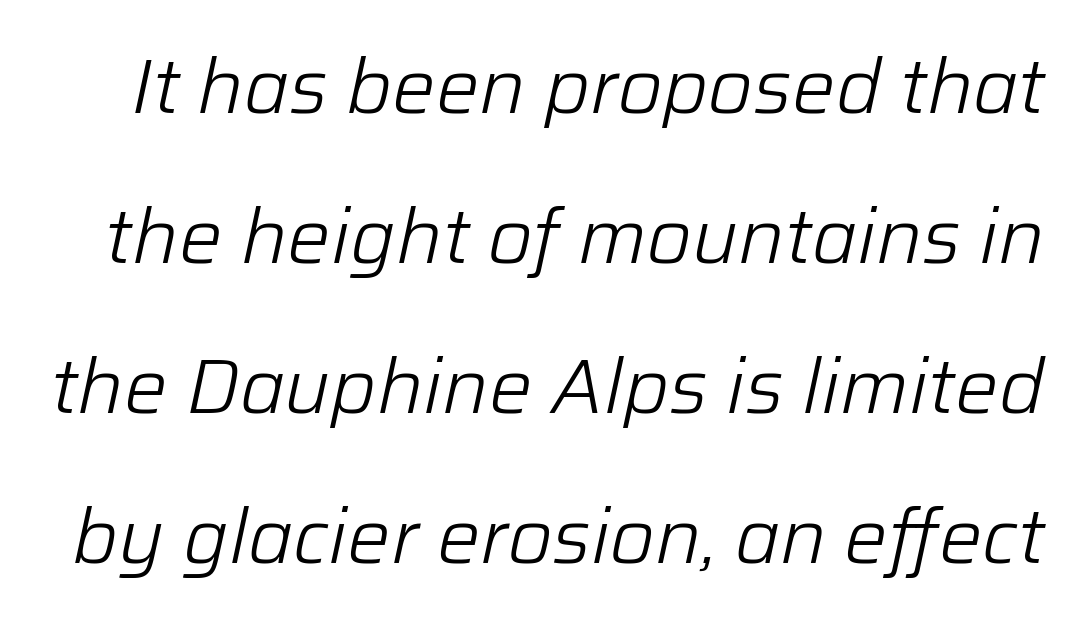
The image shows 77 px light type, italic (leaning right); set loose line spacing (1.95x), normal letter spacing, not underlined; low stroke contrast and a medium x-height.
